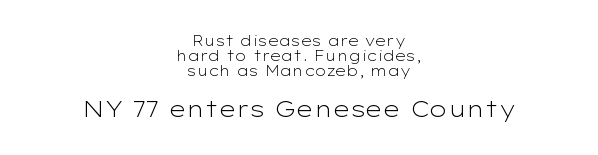
{"italic": "no", "bold": "no", "underline": "no", "align": "center", "line_spacing": "tight", "line_spacing_ratio": 1.07, "letter_spacing": "normal", "letter_spacing_em": 0.0, "larger_block": "second", "size_ratio": 1.57, "glyph_px": 22}
